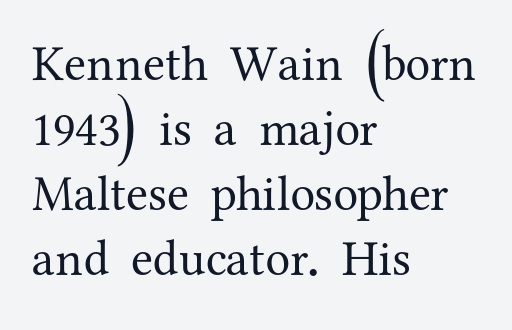
Here the glyphs are tracked normally, forming tight word shapes. Casual observation: everything's shoved over to the left. Rule under the text: the space is simply empty. The letters look calm and open, with moderate or lighter stems.
